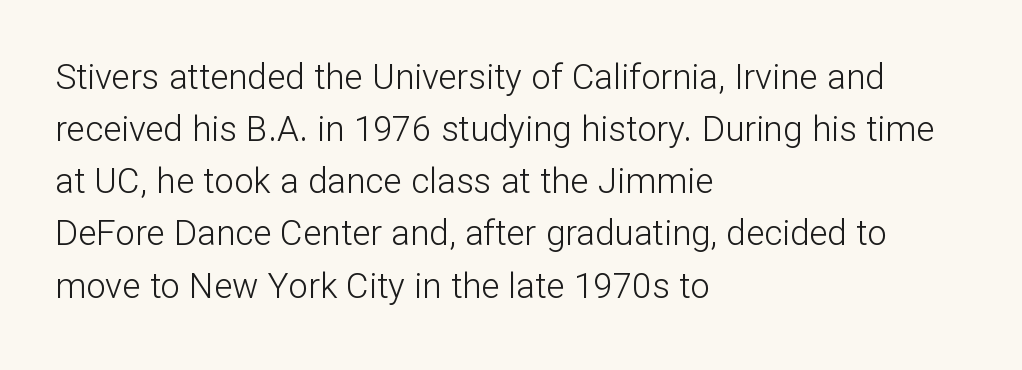
Spacing verdict: proportional, widths tailored to each character. This rendering uses left alignment, leaving the right contour irregular. Vertical strokes here are truly vertical. A quiet, ordinary-to-light weight characterises the typeface. Serif or sans? Sans — the stroke terminals are bare. No extra tracking has been applied to these lines.
